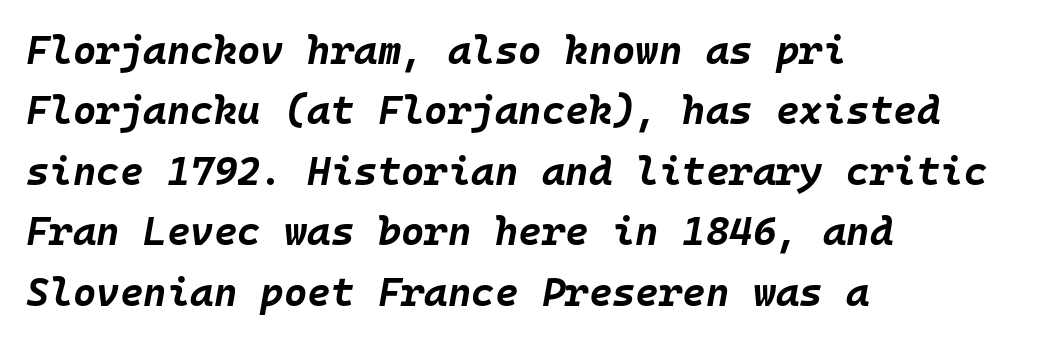
Q: Is the text bold? A: Yes.
Q: Is the text italic (slanted)? A: Yes, it leans right by about 10 degrees.
Q: Is the text underlined? A: No.
Q: How is the paragraph aligned? A: Left-aligned.
Q: Is the spacing between letters normal or unusually wide? A: Normal.
Q: Is the spacing between lines tight, normal or loose? A: Normal.
Q: Width (condensed, normal, or wide)? A: Normal.
Q: Stroke contrast? A: Low.
Q: x-height? A: Large.
Q: Monospaced? A: Yes.
